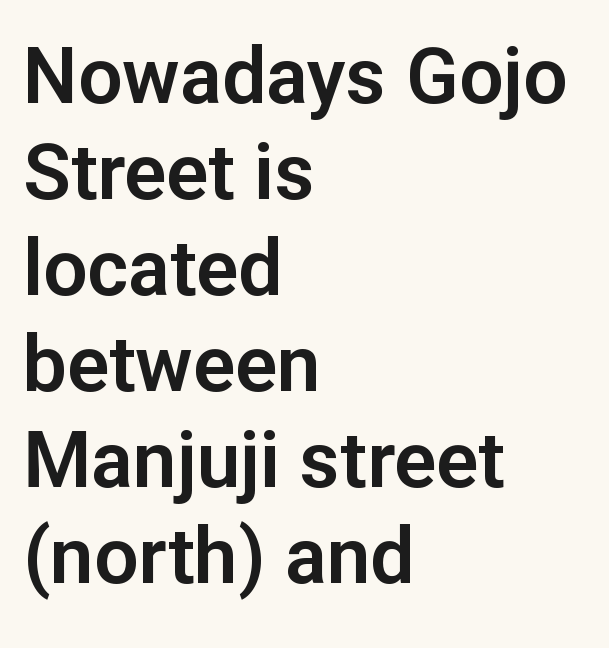
The image shows 78 px sans-serif type, upright; set left-aligned, line spacing 1.23x, normal letter spacing, not underlined; low stroke contrast and a medium x-height.
